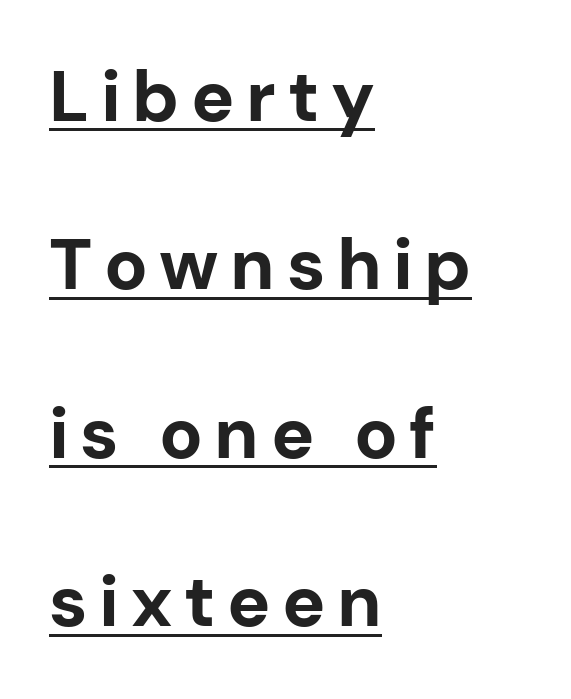
You could not count columns in this text — the font is proportionally spaced. A baseline rule has been typeset under these characters. The typesetting leans heavy: a genuine bold. You can tell it's not italic because the verticals are truly vertical. Loosely led — the rows are spread out. You can tell from the bare stems that sans-serif type was used.
